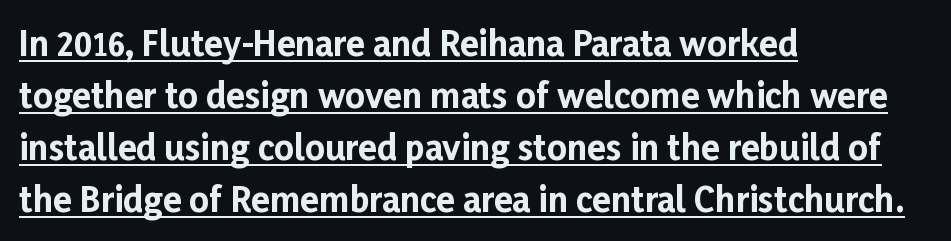
Q: Is the text bold? A: Yes.
Q: Is the text italic (slanted)? A: No, it is upright.
Q: Is the typeface a serif or a sans-serif typeface? A: Sans-serif.
Q: Is the text underlined? A: Yes.
Q: How is the paragraph aligned? A: Left-aligned.
Q: Is the spacing between letters normal or unusually wide? A: Normal.
Q: Is the spacing between lines tight, normal or loose? A: Normal.
Q: Width (condensed, normal, or wide)? A: Normal.
Q: Stroke contrast? A: Low.
Q: x-height? A: Medium.
Q: Monospaced? A: No.
